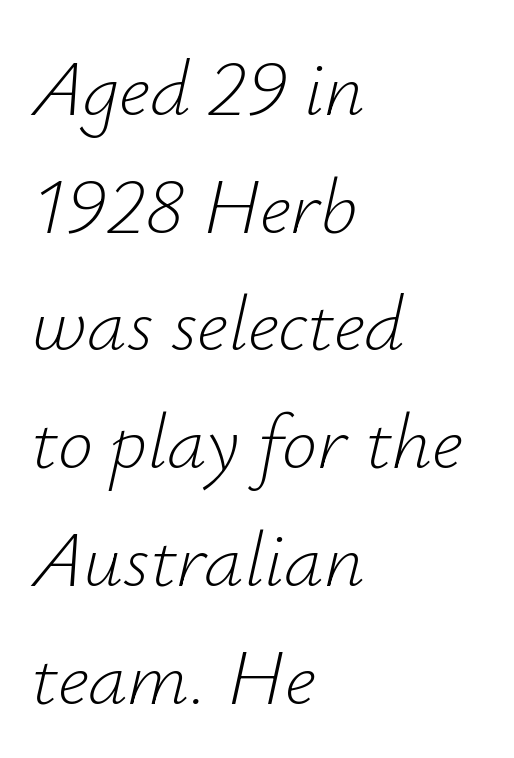
{"italic": "yes", "lean": "right", "slant_degrees": 12, "bold": "no", "weight": "light", "width": "normal", "stroke_contrast": "low", "x_height": "small", "monospaced": "no", "underline": "no", "align": "left", "line_spacing": "normal", "line_spacing_ratio": 1.49, "letter_spacing": "normal", "letter_spacing_em": 0.0, "glyph_px": 79}
